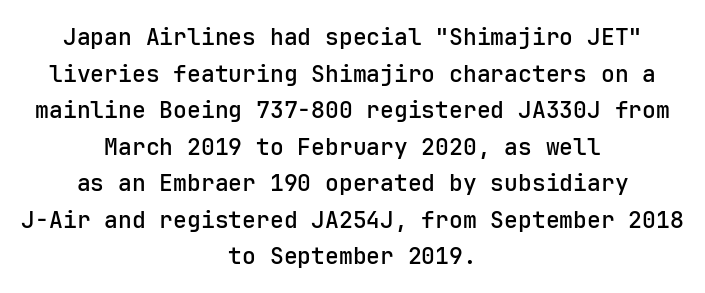
{"italic": "no", "bold": "semi", "underline": "no", "align": "center", "line_spacing": "normal", "line_spacing_ratio": 1.59, "letter_spacing": "normal", "letter_spacing_em": 0.0, "glyph_px": 23}
